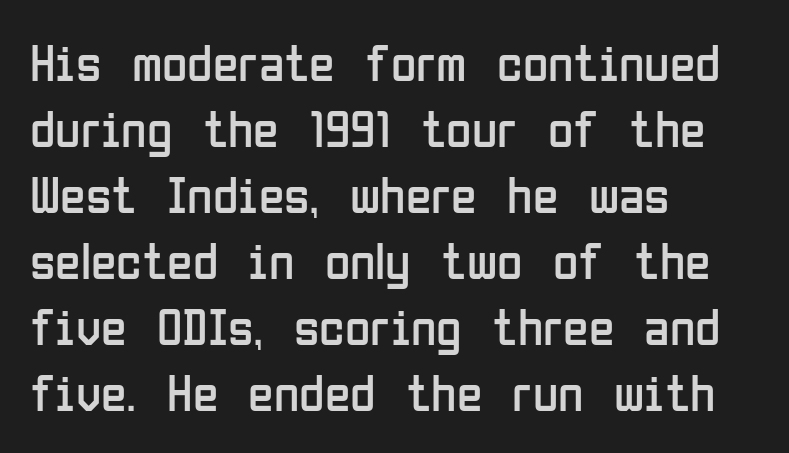
{"serif": "no", "italic": "no", "bold": "no", "weight": "regular", "width": "condensed", "stroke_contrast": "low", "x_height": "medium", "monospaced": "no", "underline": "no", "align": "left", "line_spacing": "normal", "line_spacing_ratio": 1.27, "letter_spacing": "normal", "letter_spacing_em": 0.0, "glyph_px": 52}
